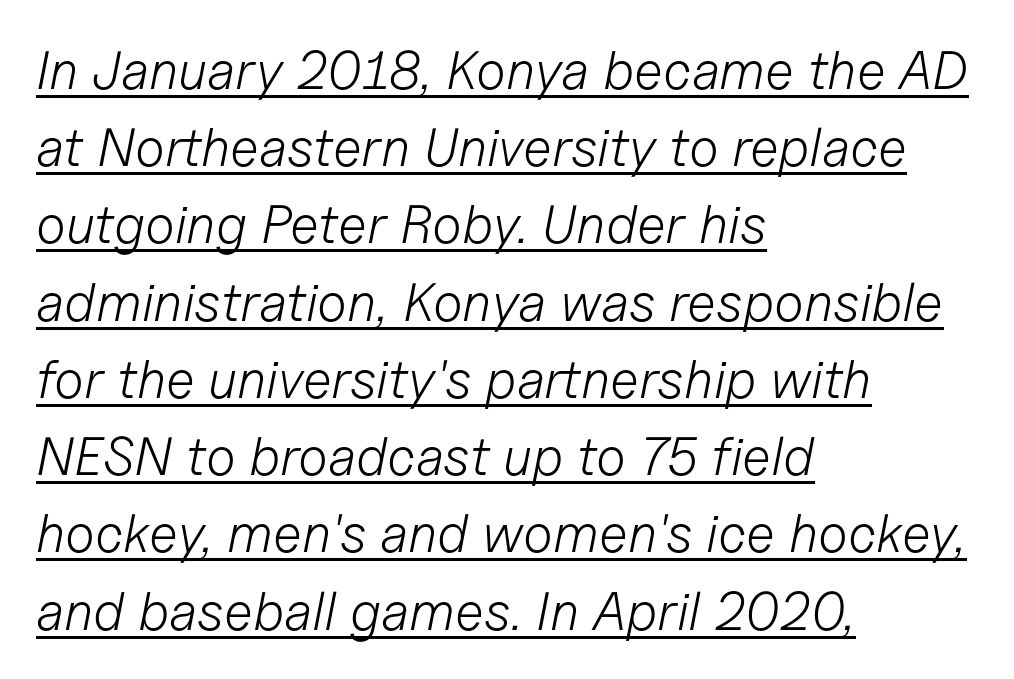
The image shows 54 px light type, italic (leaning right); set left-aligned, normal line spacing (1.43x), normal letter spacing, underlined; low stroke contrast and a medium x-height.
